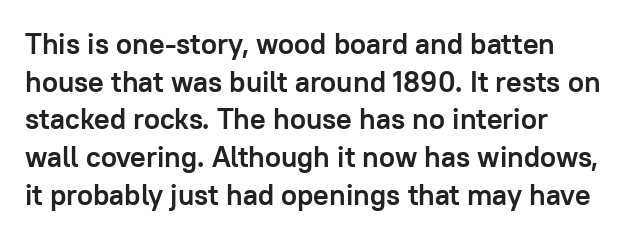
{"serif": "no", "italic": "no", "bold": "yes", "weight": "semibold", "width": "normal", "stroke_contrast": "low", "x_height": "medium", "monospaced": "no", "underline": "no", "line_spacing": "normal", "line_spacing_ratio": 1.3, "letter_spacing": "normal", "letter_spacing_em": 0.0, "glyph_px": 29}
